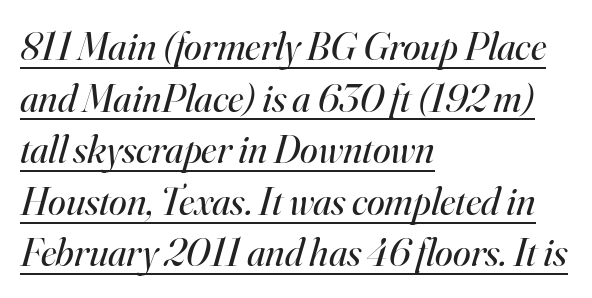
This sample keeps an unexceptional amount of space between lines. This rendering features underlined lettering. This sample has the flowing, uneven cadence of proportional lettering. Compared with typical body copy, the letter spacing here is the same.
